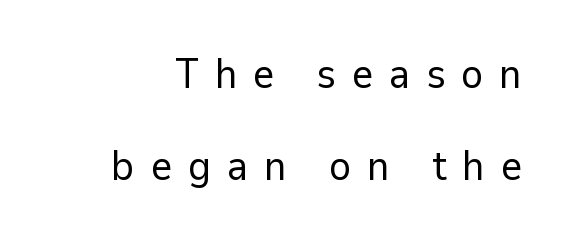
Q: Is the text bold? A: No.
Q: Is the text italic (slanted)? A: No, it is upright.
Q: Is the typeface a serif or a sans-serif typeface? A: Sans-serif.
Q: Is the text underlined? A: No.
Q: Is the spacing between letters normal or unusually wide? A: Unusually wide.
Q: Is the spacing between lines tight, normal or loose? A: Loose.
Q: Width (condensed, normal, or wide)? A: Normal.
Q: Stroke contrast? A: Low.
Q: x-height? A: Medium.
Q: Monospaced? A: No.
